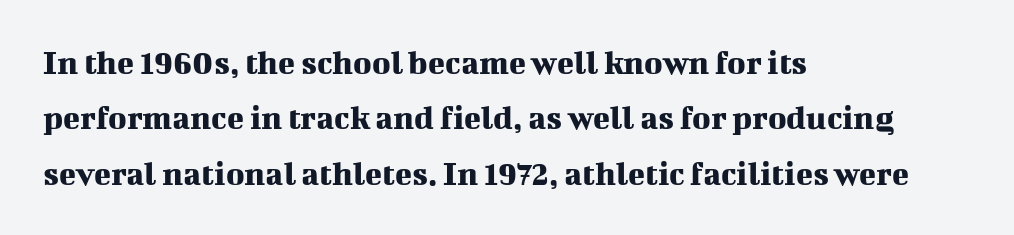
Is the block centered? No — it sits flush against the left margin. These lines were composed using upright roman letters. Here the designer chose a conventional face with non-uniform glyph widths. Nothing unusual about the tracking: characters are spaced as the font intends. Unlike a clean sans, this face finishes its strokes with serifs. A bare baseline throughout the passage.
